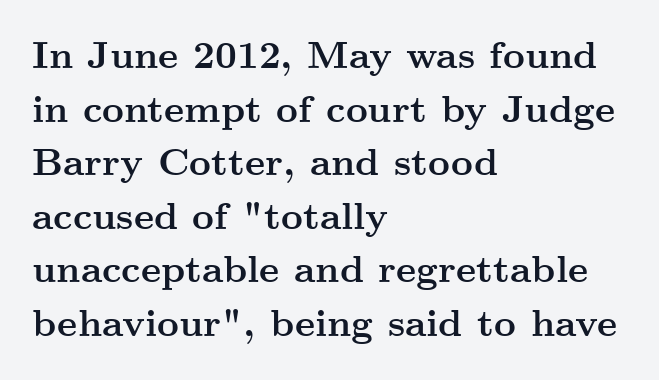
The image shows 38 px semibold, wide serif type, upright; set left-aligned, normal line spacing (1.41x), normal letter spacing, not underlined; medium stroke contrast and a small x-height.
